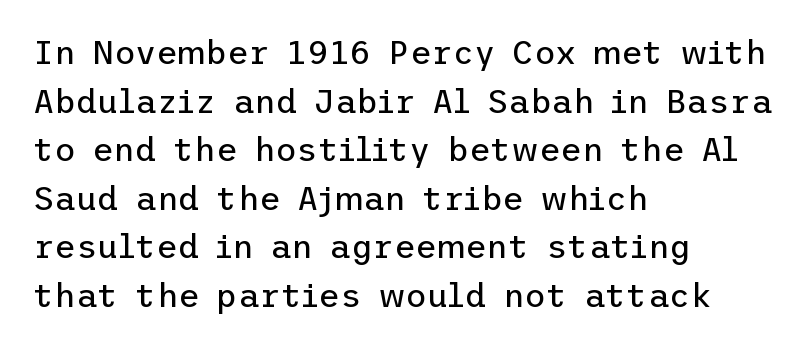
{"serif": "no", "italic": "no", "bold": "no", "weight": "regular", "width": "normal", "stroke_contrast": "low", "x_height": "medium", "underline": "no", "align": "left", "line_spacing": "normal", "line_spacing_ratio": 1.47, "letter_spacing": "normal", "letter_spacing_em": 0.0, "glyph_px": 33}
